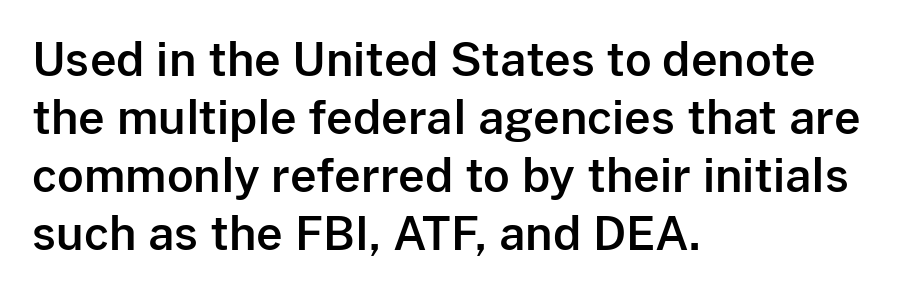
{"serif": "no", "italic": "no", "width": "normal", "stroke_contrast": "low", "x_height": "medium", "monospaced": "no", "underline": "no", "align": "left", "line_spacing": "normal", "line_spacing_ratio": 1.26, "letter_spacing": "normal", "letter_spacing_em": 0.0, "glyph_px": 46}
